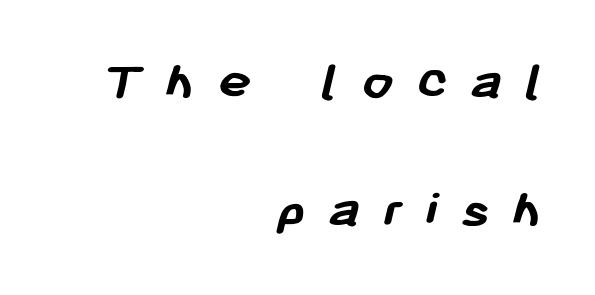
The image shows 56 px semibold sans-serif type; set right-aligned, loose line spacing (2.28x), unusually wide letter spacing (+0.4 em), not underlined; low stroke contrast and a medium x-height.
